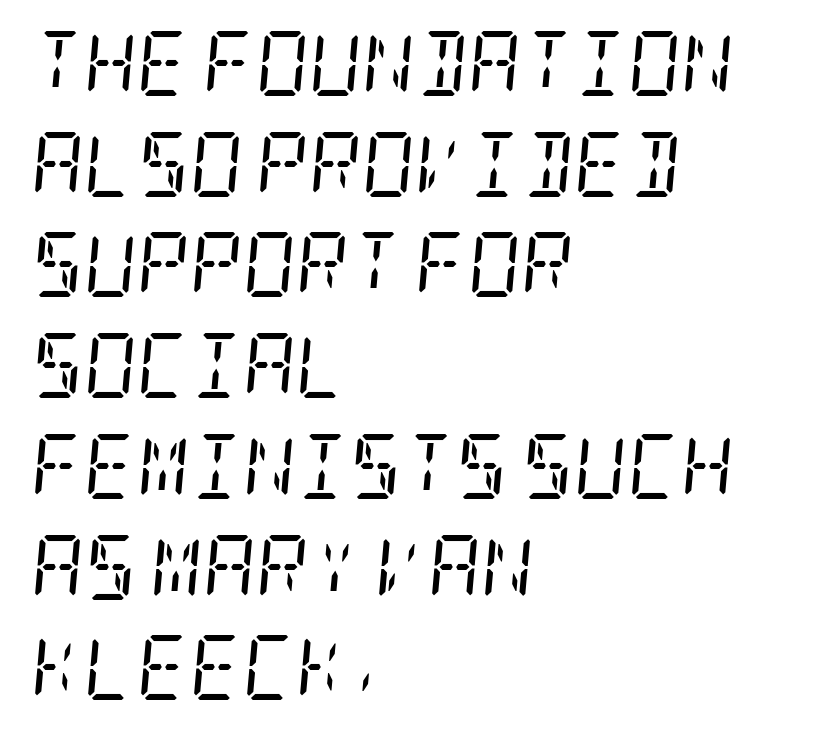
{"serif": "yes", "italic": "yes", "lean": "right", "slant_degrees": 5, "bold": "no", "weight": "regular", "width": "condensed", "stroke_contrast": "low", "x_height": "large", "underline": "no", "align": "left", "line_spacing": "normal", "line_spacing_ratio": 1.55, "letter_spacing": "normal", "letter_spacing_em": 0.0, "glyph_px": 65}
